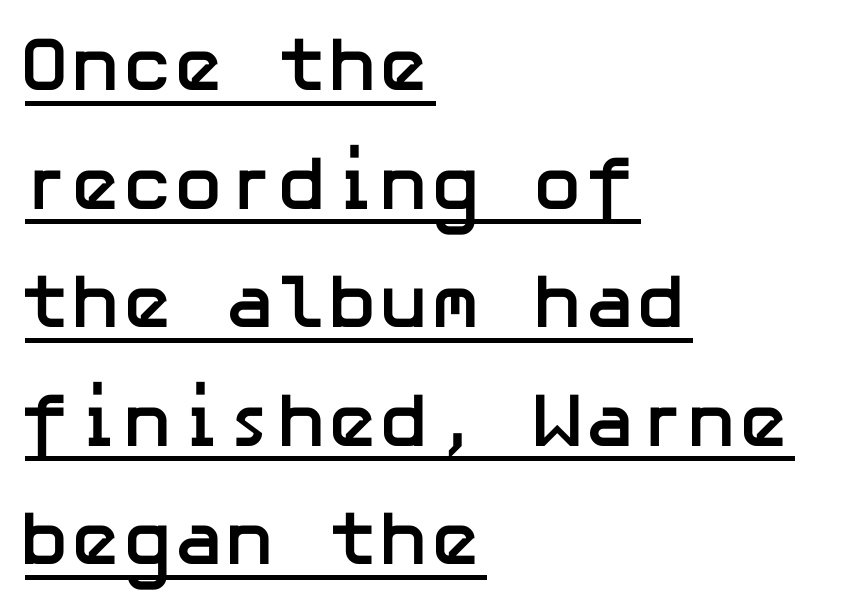
{"serif": "no", "italic": "no", "bold": "yes", "weight": "semibold", "width": "normal", "stroke_contrast": "low", "x_height": "medium", "underline": "yes", "align": "left", "line_spacing": "normal", "line_spacing_ratio": 1.54, "letter_spacing": "normal", "letter_spacing_em": 0.0, "glyph_px": 77}
